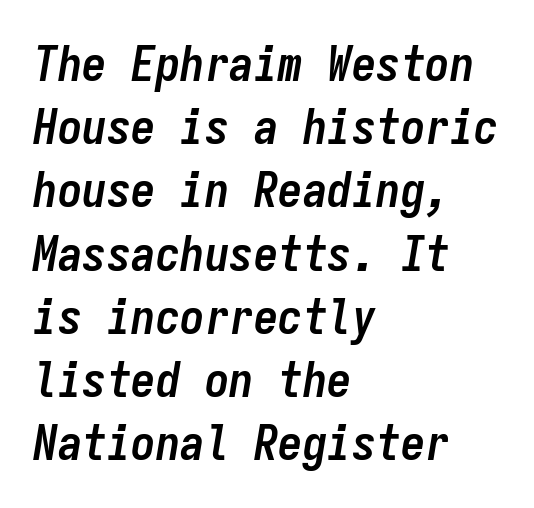
Q: Is the text bold? A: Yes.
Q: Is the text italic (slanted)? A: Yes, it leans right by about 9 degrees.
Q: Is the text underlined? A: No.
Q: How is the paragraph aligned? A: Left-aligned.
Q: Is the spacing between letters normal or unusually wide? A: Normal.
Q: Is the spacing between lines tight, normal or loose? A: Normal.
Q: Width (condensed, normal, or wide)? A: Condensed.
Q: Stroke contrast? A: Low.
Q: x-height? A: Medium.
Q: Monospaced? A: Yes.
